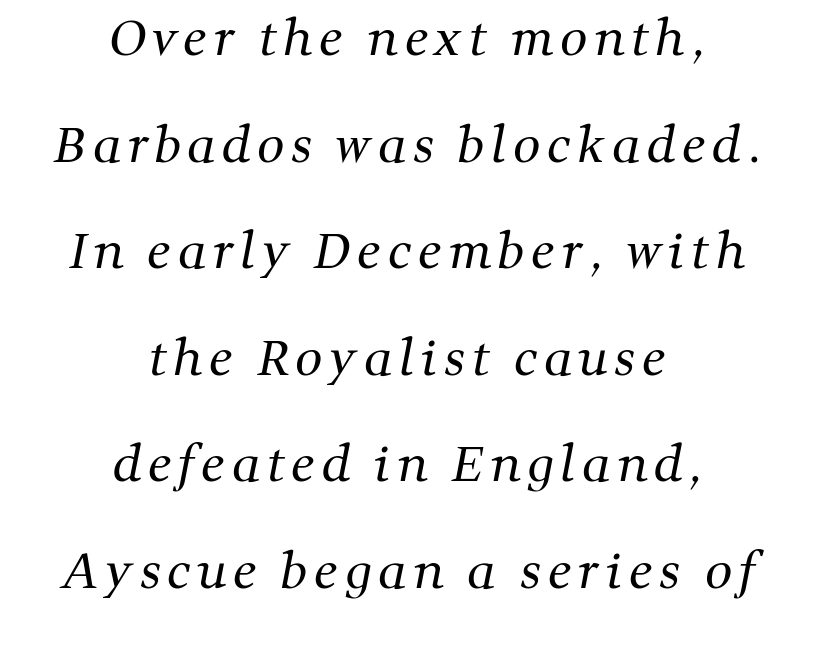
The image shows 48 px regular-weight serif type; set centered, loose line spacing (2.22x), not underlined; medium stroke contrast and a medium x-height.
